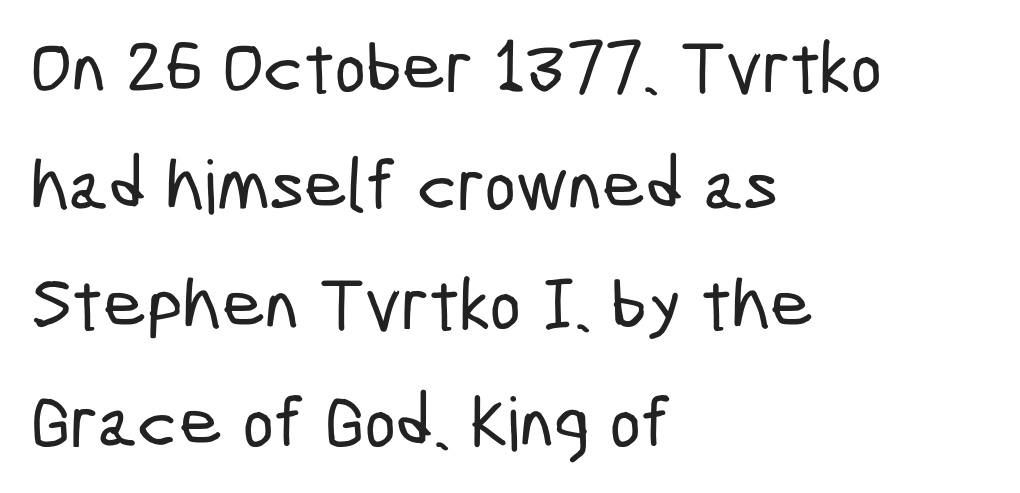
Teacher's note: observe the even left margin — that is flush-left alignment. The baseline area is clear. Think of a printed novel: that variable character pitch is what you see here. The horizontal fit of the characters is conventional and even. Does the type have serifs? No, each stem ends abruptly.
